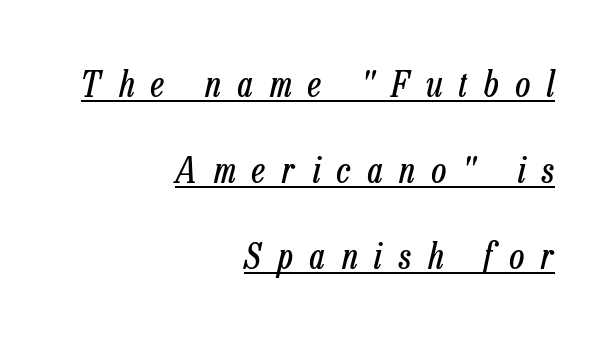
Q: Is the text bold? A: No.
Q: Is the text italic (slanted)? A: Yes, it leans right by about 13 degrees.
Q: Is the text underlined? A: Yes.
Q: How is the paragraph aligned? A: Right-aligned.
Q: Is the spacing between letters normal or unusually wide? A: Unusually wide.
Q: Is the spacing between lines tight, normal or loose? A: Loose.
Q: Width (condensed, normal, or wide)? A: Condensed.
Q: Stroke contrast? A: Low.
Q: x-height? A: Medium.
Q: Monospaced? A: No.
